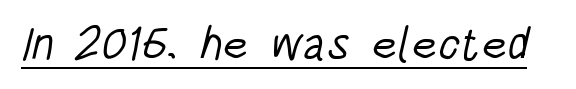
{"serif": "no", "bold": "no", "weight": "light", "width": "condensed", "stroke_contrast": "low", "x_height": "large", "monospaced": "no", "underline": "yes", "letter_spacing": "normal", "letter_spacing_em": 0.0, "glyph_px": 46}
